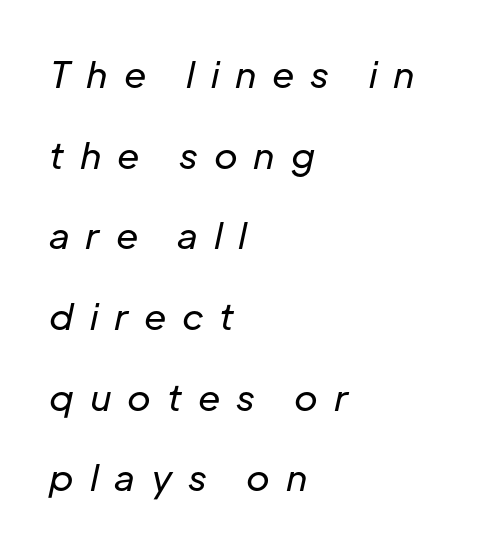
The image shows 36 px regular-weight type, italic (leaning right); set left-aligned, loose line spacing (2.24x), unusually wide letter spacing (+0.44 em), not underlined; low stroke contrast and a medium x-height.
